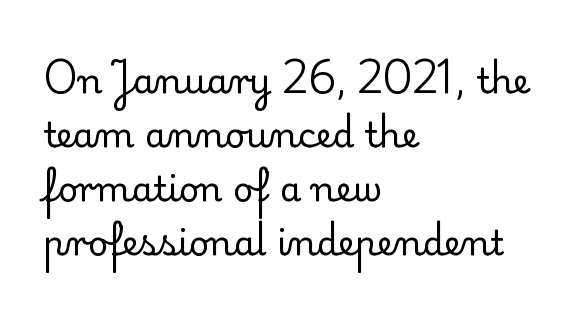
Evenly set lines give the paragraph a standard silhouette. In terms of letterform style, serifs are clearly present. This rendering leaves character spacing at its baseline value. The lines in this sample share a left origin and differ only in where they stop.
